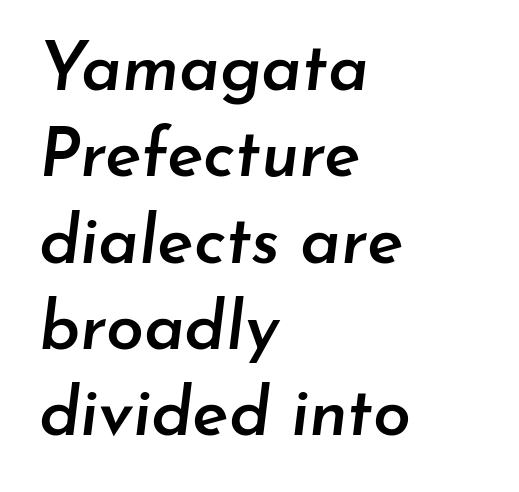
Q: Is the text bold? A: Semi-bold.
Q: Is the text italic (slanted)? A: Yes, it leans right by about 7 degrees.
Q: Is the text underlined? A: No.
Q: How is the paragraph aligned? A: Left-aligned.
Q: Is the spacing between letters normal or unusually wide? A: Normal.
Q: Is the spacing between lines tight, normal or loose? A: Normal.
Q: Width (condensed, normal, or wide)? A: Normal.
Q: Stroke contrast? A: Low.
Q: x-height? A: Small.
Q: Monospaced? A: No.
